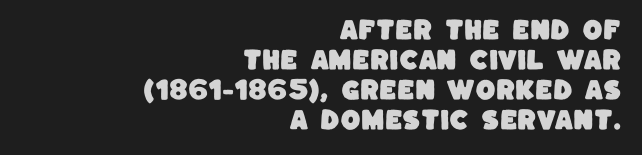
Line spacing here is normal. Does the copy run flush right? Yes — the right margin is perfectly even. The face used here is rendered with its standard letterfit. The specimen omits any rule beneath the text block's lines.
